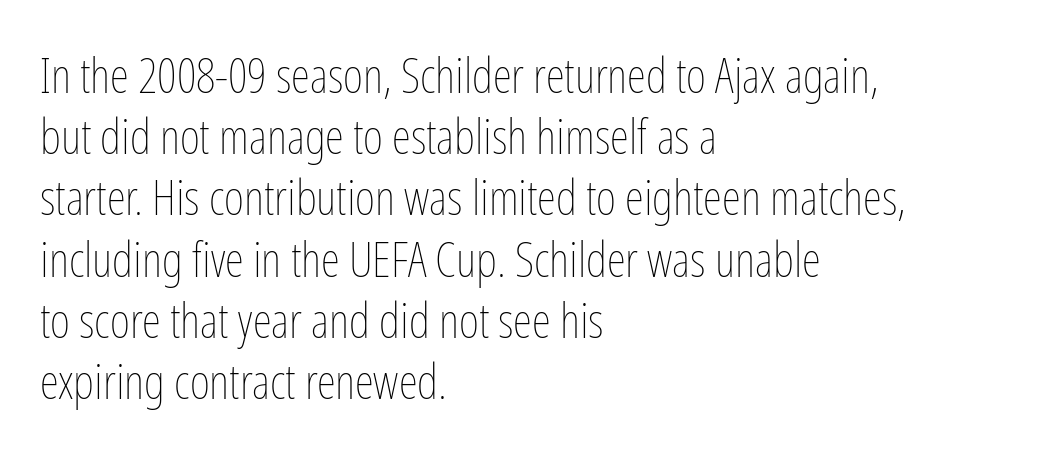
Q: Is the text bold? A: No.
Q: Is the text italic (slanted)? A: No, it is upright.
Q: Is the text underlined? A: No.
Q: How is the paragraph aligned? A: Left-aligned.
Q: Is the spacing between letters normal or unusually wide? A: Normal.
Q: Is the spacing between lines tight, normal or loose? A: Normal.
Q: Width (condensed, normal, or wide)? A: Condensed.
Q: Stroke contrast? A: Low.
Q: x-height? A: Medium.
Q: Monospaced? A: No.
